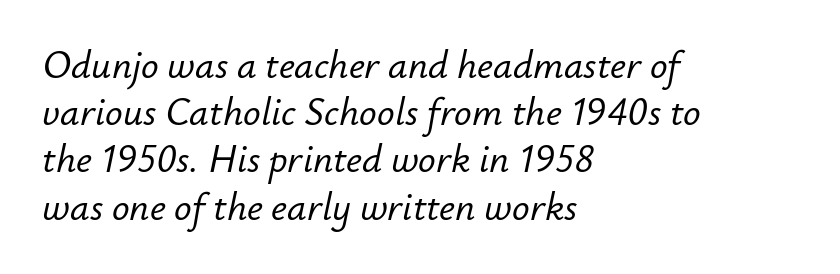
Anything drawn beneath the words? Only blank space. Slanted lettering throughout. Do the characters align in a grid? No, the font is proportional. What stands out about the letter spacing? Nothing — it is the standard amount. Line starts are locked; line ends wander.
